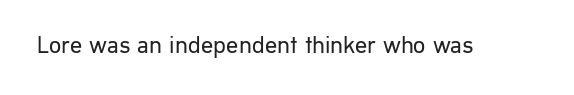
Only glyphs here, with clear space below each row. Notice how the stems are strictly vertical — no italics here. Between one letter and the next there's only the usual sliver of space. Is this a heavy cut? Hardly; it is regular or lighter.
